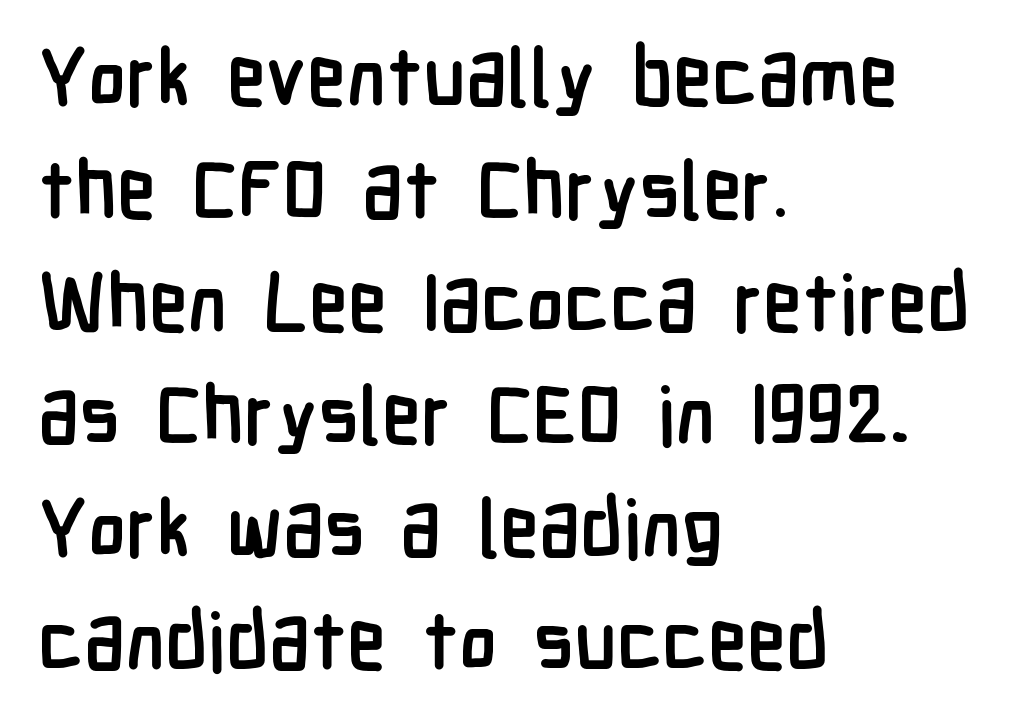
Q: Is the text bold? A: Yes.
Q: Is the text italic (slanted)? A: No, it is upright.
Q: Is the typeface a serif or a sans-serif typeface? A: Sans-serif.
Q: Is the text underlined? A: No.
Q: How is the paragraph aligned? A: Left-aligned.
Q: Is the spacing between letters normal or unusually wide? A: Normal.
Q: Is the spacing between lines tight, normal or loose? A: Normal.
Q: Width (condensed, normal, or wide)? A: Condensed.
Q: Stroke contrast? A: Low.
Q: x-height? A: Medium.
Q: Monospaced? A: No.
